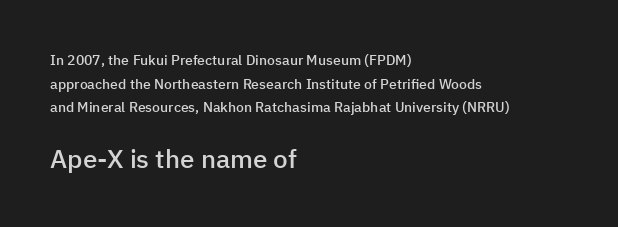
{"italic": "no", "bold": "semi", "underline": "no", "align": "left", "line_spacing": "normal", "line_spacing_ratio": 1.68, "letter_spacing": "normal", "letter_spacing_em": 0.0, "larger_block": "second", "size_ratio": 1.86, "glyph_px": 26}
